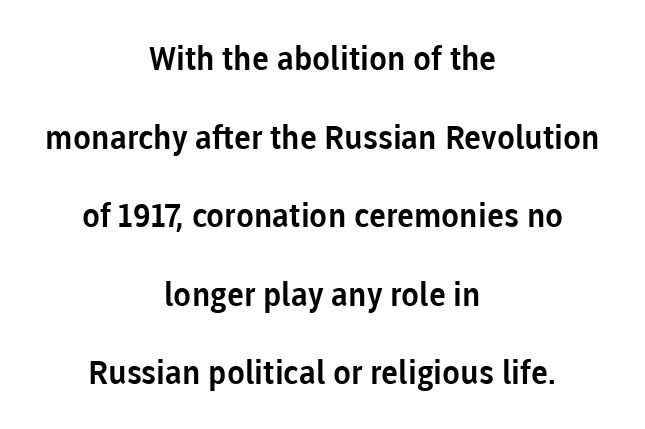
Bare-footed words on every line. The passage is arranged like a title page — every line centered. These lines are rendered in a variable-pitch font. Letter spacing: default. Ordinary non-slanted type is in use. Stroke terminals: plain, sans-serif.
